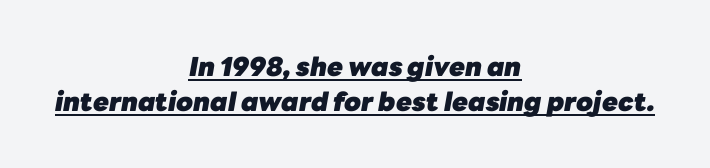
{"italic": "yes", "lean": "right", "slant_degrees": 10, "bold": "yes", "underline": "yes", "align": "center", "line_spacing": "normal", "line_spacing_ratio": 1.35, "letter_spacing": "normal", "letter_spacing_em": 0.0, "glyph_px": 26}
